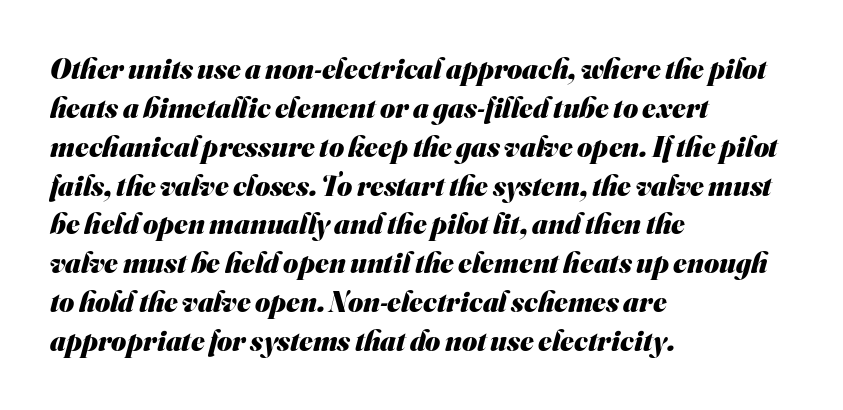
The image shows 29 px heavy sans-serif type; set left-aligned, normal line spacing (1.34x), normal letter spacing, not underlined; medium stroke contrast and a small x-height.
